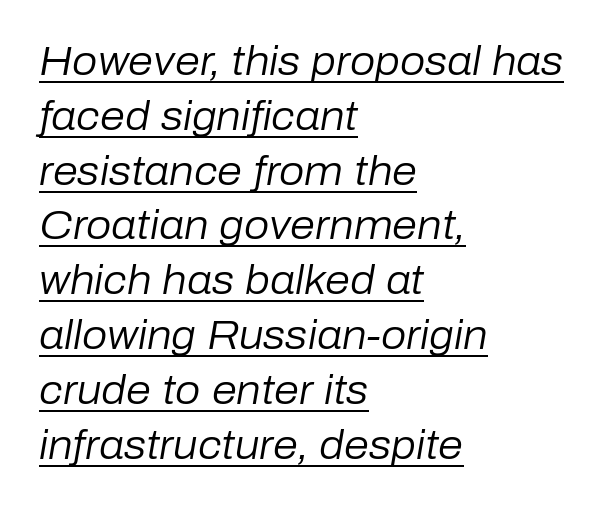
Spacing between characters is what you'd get straight out of the box. What decoration does the sample have? An underline. The lines are quadded left. Whoever set this chose a conventional vertical rhythm. The glyphs look as if they've been sheared to an angle.
